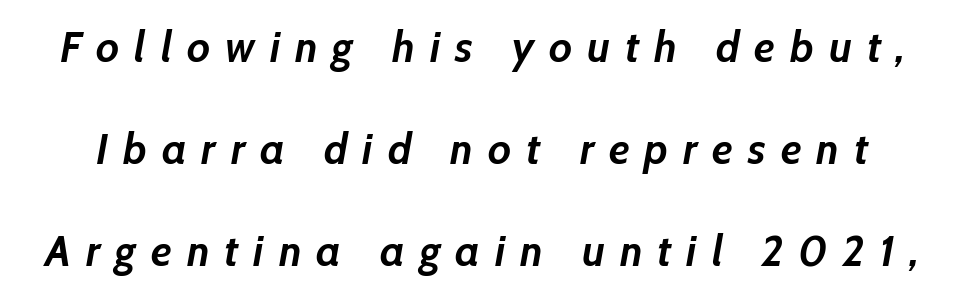
Look at the tracking — it's clearly loosened, letters drifting apart. The letters advance in unequal steps, a hallmark of proportional type. Glance below the letters and you will spot only blank space. Rows of type keep a wide berth in the vertical direction. The specimen reads as italic at a glance.
